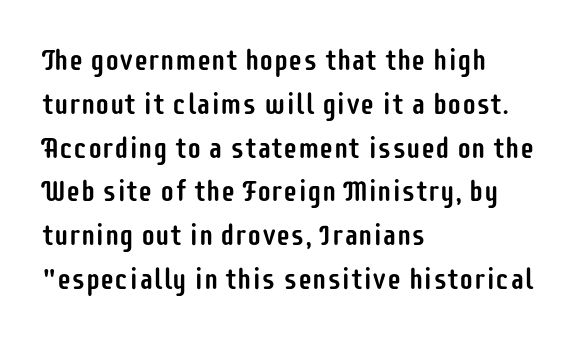
The image shows 29 px condensed sans-serif type, upright; set left-aligned, normal line spacing (1.51x), normal letter spacing, not underlined; low stroke contrast and a large x-height.
